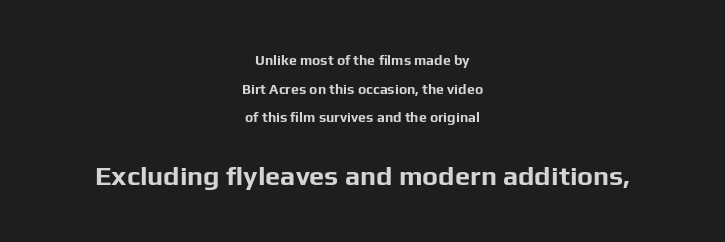
{"italic": "no", "bold": "yes", "underline": "no", "align": "center", "line_spacing": "loose", "line_spacing_ratio": 2.05, "letter_spacing": "normal", "letter_spacing_em": 0.0, "larger_block": "second", "size_ratio": 1.93, "glyph_px": 27}
